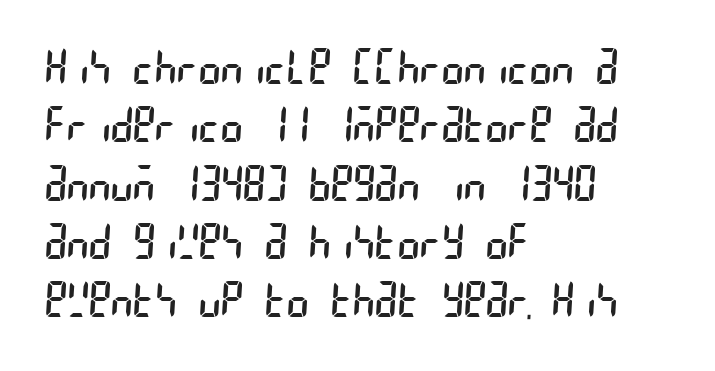
The image shows 47 px regular-weight, condensed sans-serif type; set left-aligned, line spacing 1.24x, normal letter spacing, not underlined; low stroke contrast and a large x-height.
